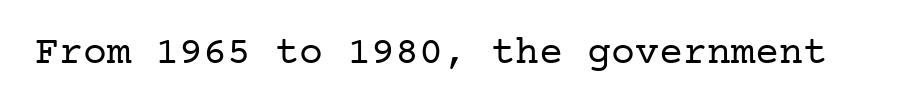
The image shows 40 px regular-weight serif type, upright; set normal letter spacing, not underlined; low stroke contrast and a medium x-height.
